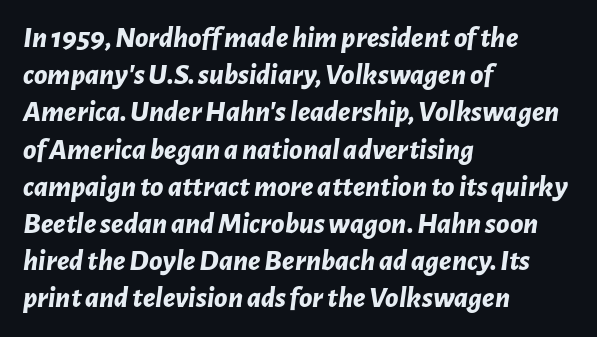
{"italic": "yes", "lean": "right", "slant_degrees": 7, "bold": "yes", "weight": "bold", "width": "normal", "stroke_contrast": "low", "x_height": "medium", "monospaced": "no", "underline": "no", "align": "left", "line_spacing_ratio": 1.24, "letter_spacing": "normal", "letter_spacing_em": 0.0, "glyph_px": 30}
